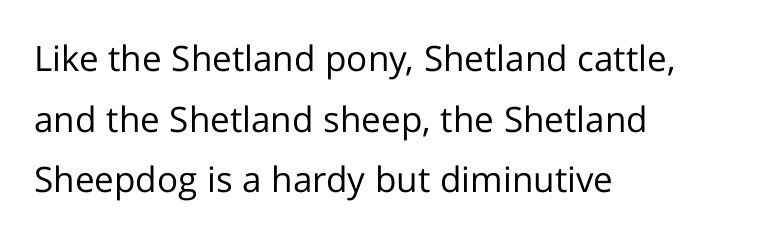
Q: Is the text bold? A: No.
Q: Is the text italic (slanted)? A: No, it is upright.
Q: Is the typeface a serif or a sans-serif typeface? A: Sans-serif.
Q: Is the text underlined? A: No.
Q: How is the paragraph aligned? A: Left-aligned.
Q: Is the spacing between letters normal or unusually wide? A: Normal.
Q: Width (condensed, normal, or wide)? A: Normal.
Q: Stroke contrast? A: Low.
Q: x-height? A: Medium.
Q: Monospaced? A: No.
